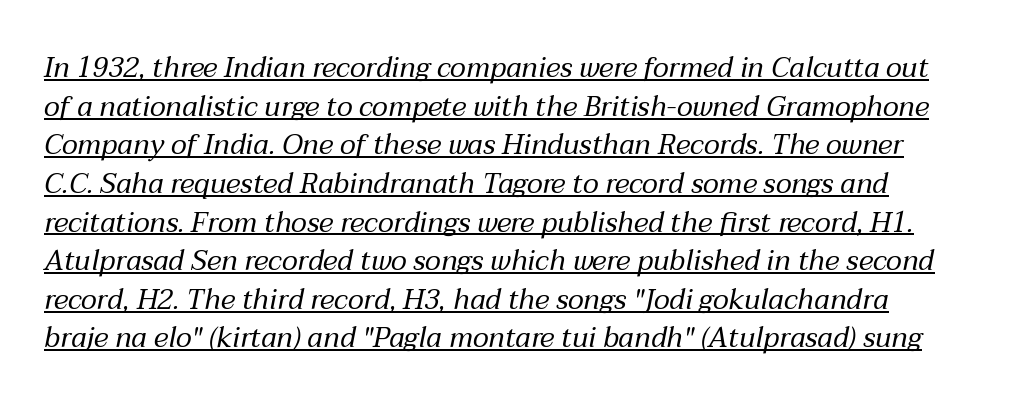
Q: Is the text bold? A: No.
Q: Is the text italic (slanted)? A: Yes, it leans right by about 12 degrees.
Q: Is the text underlined? A: Yes.
Q: How is the paragraph aligned? A: Left-aligned.
Q: Is the spacing between letters normal or unusually wide? A: Normal.
Q: Is the spacing between lines tight, normal or loose? A: Normal.
Q: Width (condensed, normal, or wide)? A: Normal.
Q: Stroke contrast? A: Medium.
Q: x-height? A: Medium.
Q: Monospaced? A: No.
